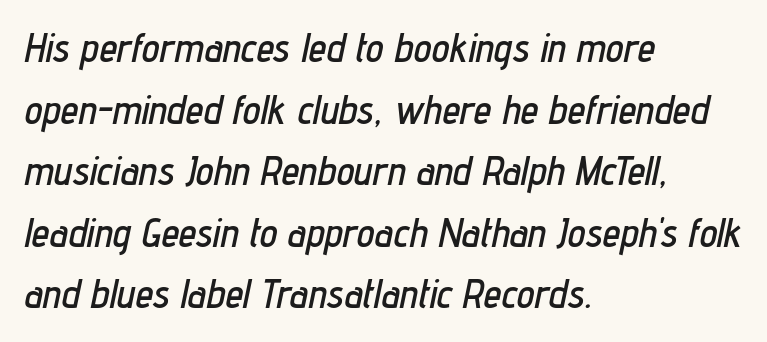
Casual observation: everything's shoved over to the left. In terms of leading, this rendering sits right in the middle. Yep, that's italic — everything's leaning. Do the characters align in a grid? No, the font is proportional. This rendering leaves character spacing at its baseline value. The foot of each line stays bare and open.
